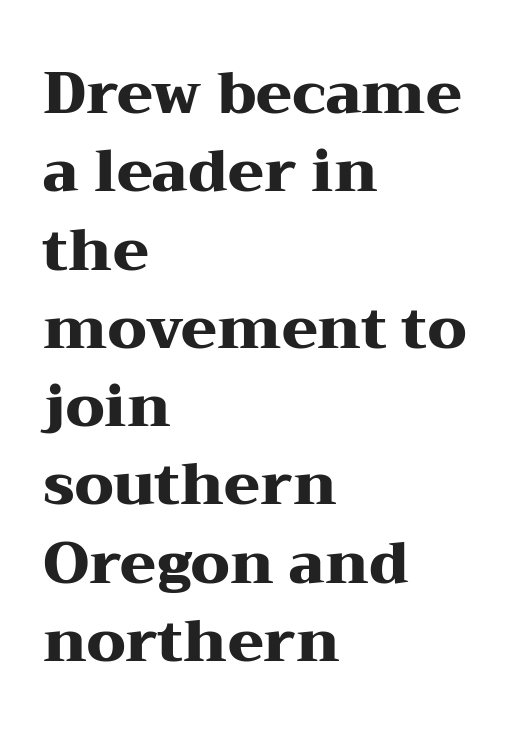
The image shows 58 px heavy, wide serif type, upright; set left-aligned, normal line spacing (1.35x), normal letter spacing, not underlined; medium stroke contrast and a medium x-height.
